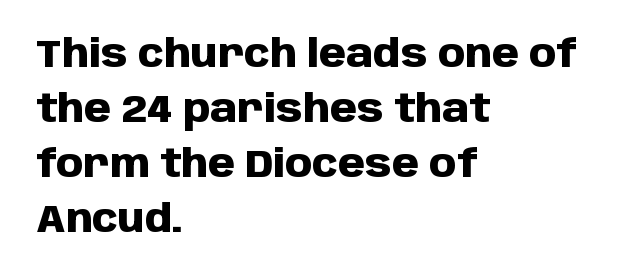
Is the type bold? Yes — the strokes are clearly thick and heavy. The rendering shows plain stroke endings on the letterforms — a sans-serif design. Each row of text sits above clean, open space. The line texture is even and compact thanks to regular tracking. Posture: vertical.
